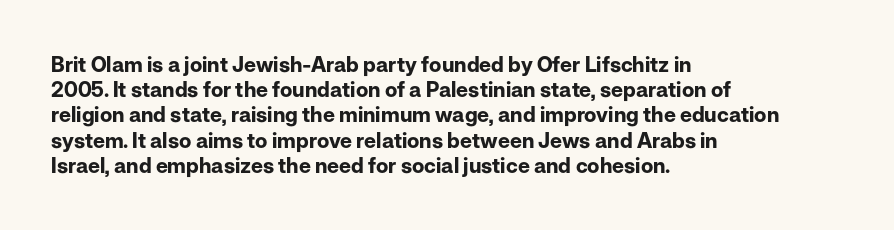
{"italic": "no", "bold": "yes", "underline": "no", "align": "left", "line_spacing_ratio": 1.2, "letter_spacing": "normal", "letter_spacing_em": 0.0, "glyph_px": 21}
